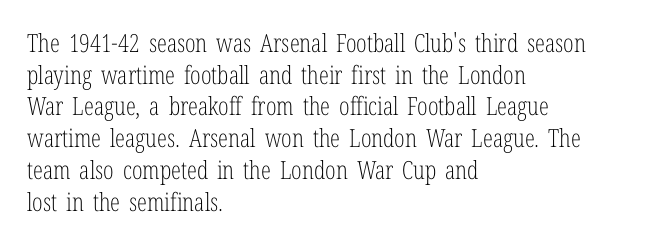
Q: Is the text bold? A: No.
Q: Is the text italic (slanted)? A: No, it is upright.
Q: Is the text underlined? A: No.
Q: How is the paragraph aligned? A: Left-aligned.
Q: Is the spacing between letters normal or unusually wide? A: Normal.
Q: Is the spacing between lines tight, normal or loose? A: Normal.
